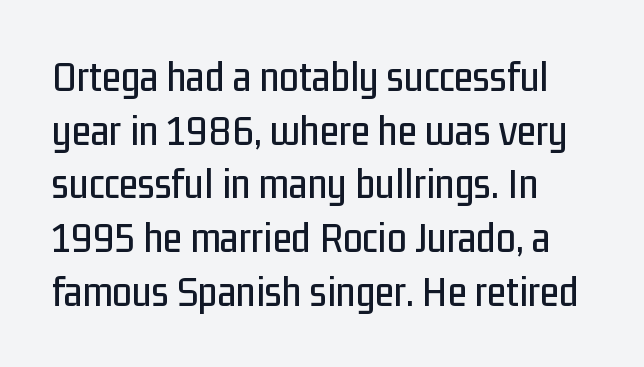
The image shows 44 px condensed sans-serif type, upright; set line spacing 1.22x, normal letter spacing, not underlined; low stroke contrast and a medium x-height.
